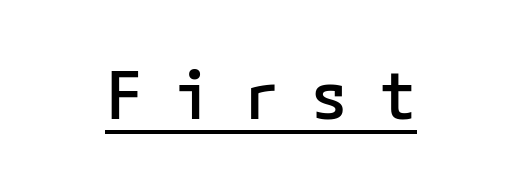
A rule runs beneath these lines of type. The text block is weighted toward neither margin, spreading evenly from the middle. Words appear elongated and porous because spacing is wide. Unlike a traditional serif, this face leaves its strokes unadorned. Tall strokes in this sample are plumb rather than angled.
